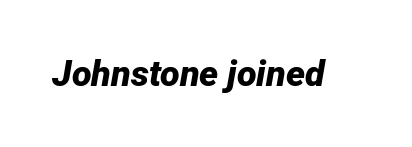
The image shows 36 px bold type, italic (leaning right); set normal letter spacing, not underlined; low stroke contrast and a medium x-height.
